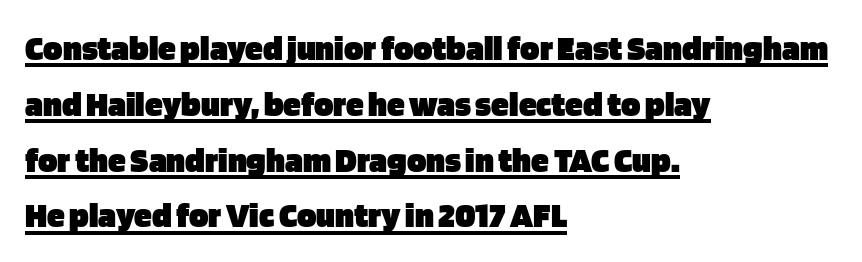
The image shows 36 px heavy sans-serif type, upright; set left-aligned, normal line spacing (1.55x), normal letter spacing, underlined; low stroke contrast and a large x-height.
